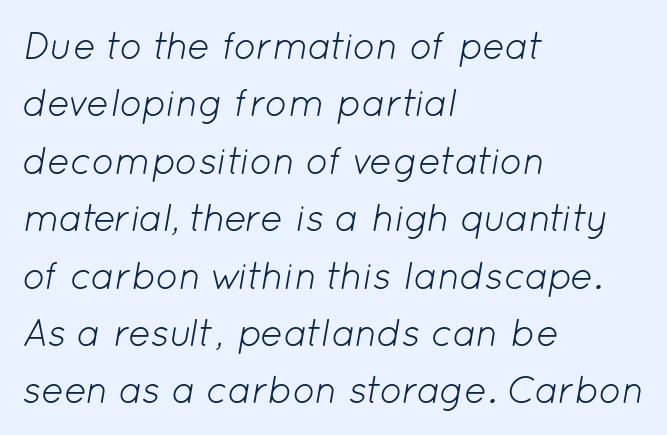
The image shows 38 px light type, italic (leaning right); set left-aligned, normal line spacing (1.51x), normal letter spacing, not underlined; low stroke contrast and a medium x-height.
